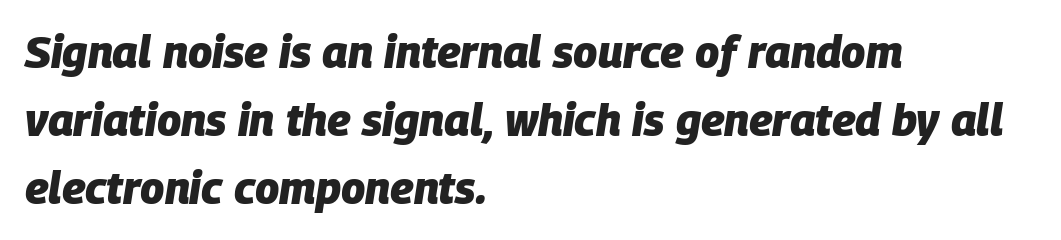
{"italic": "yes", "lean": "right", "slant_degrees": 9, "bold": "yes", "weight": "heavy", "width": "normal", "stroke_contrast": "low", "x_height": "large", "monospaced": "no", "underline": "no", "align": "left", "line_spacing": "normal", "line_spacing_ratio": 1.55, "letter_spacing": "normal", "letter_spacing_em": 0.0, "glyph_px": 44}
